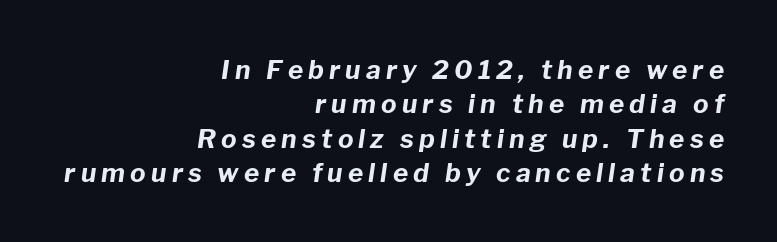
Q: Is the text bold? A: Yes.
Q: Is the text italic (slanted)? A: Yes, it leans right by about 8 degrees.
Q: Is the text underlined? A: No.
Q: How is the paragraph aligned? A: Right-aligned.
Q: Is the spacing between letters normal or unusually wide? A: Unusually wide.
Q: Is the spacing between lines tight, normal or loose? A: Normal.
